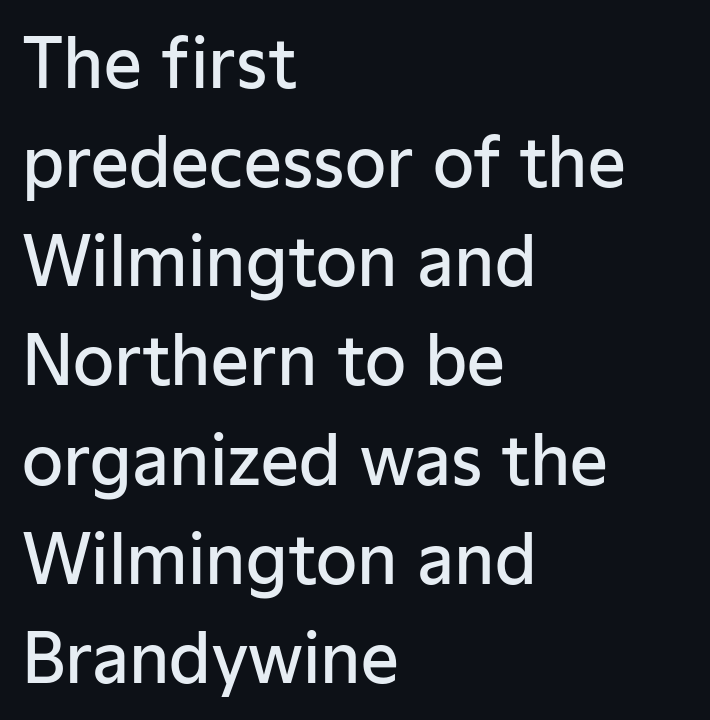
{"serif": "no", "italic": "no", "bold": "semi", "weight": "semibold", "width": "normal", "stroke_contrast": "low", "x_height": "medium", "monospaced": "no", "underline": "no", "align": "left", "line_spacing": "normal", "line_spacing_ratio": 1.48, "letter_spacing": "normal", "letter_spacing_em": 0.0, "glyph_px": 67}
